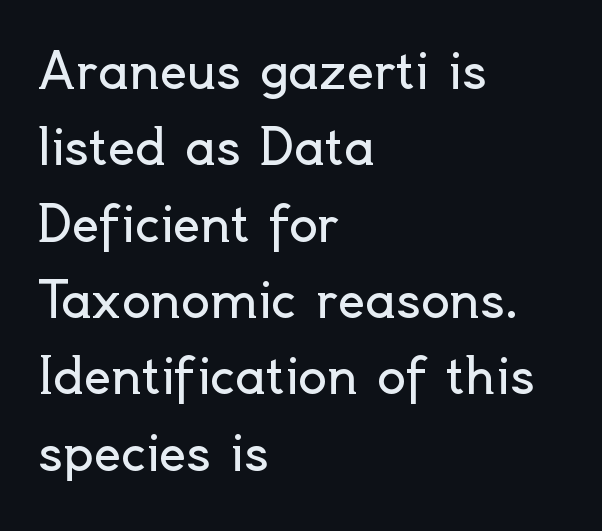
{"serif": "no", "italic": "no", "bold": "no", "weight": "regular", "width": "normal", "x_height": "small", "monospaced": "no", "underline": "no", "align": "left", "line_spacing": "normal", "line_spacing_ratio": 1.59, "letter_spacing": "normal", "letter_spacing_em": 0.0, "glyph_px": 48}
